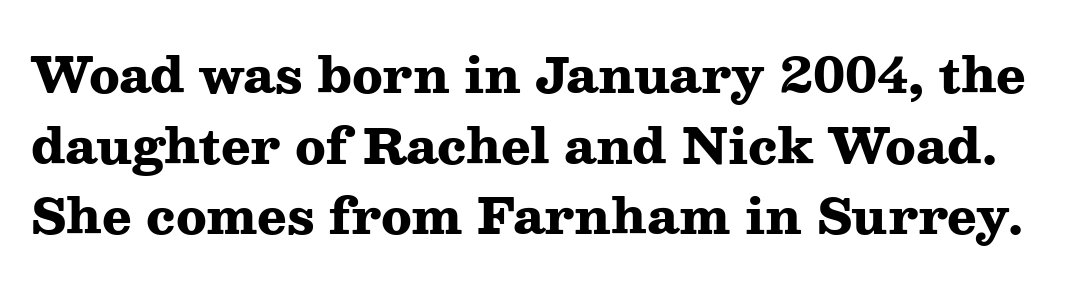
The image shows 49 px heavy, wide serif type, upright; set normal line spacing (1.44x), normal letter spacing, not underlined; medium stroke contrast and a medium x-height.
